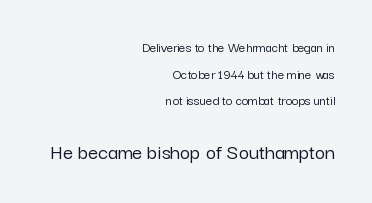
{"italic": "no", "underline": "no", "align": "right", "line_spacing": "loose", "line_spacing_ratio": 1.91, "letter_spacing": "normal", "letter_spacing_em": 0.0, "larger_block": "second", "size_ratio": 1.57, "glyph_px": 22}
